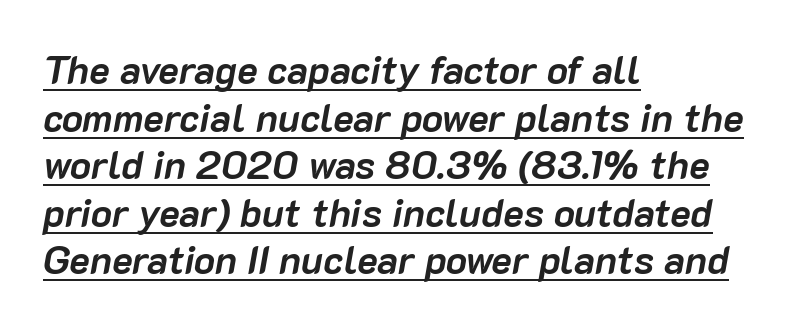
The image shows 39 px semibold type, italic (leaning right); set left-aligned, line spacing 1.22x, normal letter spacing, underlined; low stroke contrast and a medium x-height.
